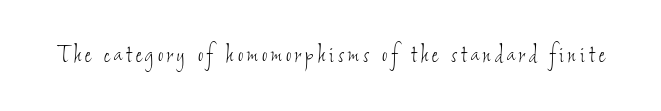
The image shows 29 px thin, condensed type; set not underlined; low stroke contrast and a small x-height.
